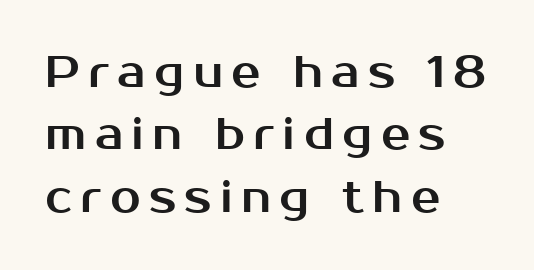
The image shows 44 px sans-serif type, upright; set left-aligned, normal line spacing (1.42x), not underlined; medium stroke contrast and a medium x-height.
